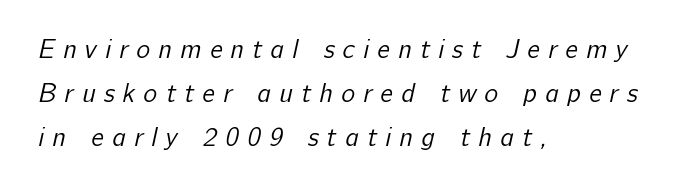
Q: Is the text bold? A: No.
Q: Is the text underlined? A: No.
Q: How is the paragraph aligned? A: Left-aligned.
Q: Is the spacing between letters normal or unusually wide? A: Unusually wide.
Q: Is the spacing between lines tight, normal or loose? A: Normal.
